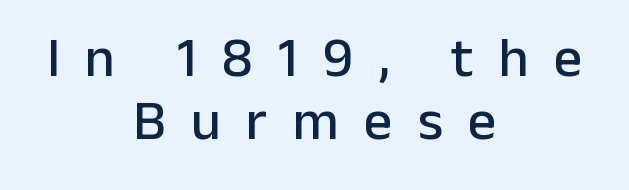
The image shows 56 px sans-serif type, upright; set centered, tight line spacing (1.13x), unusually wide letter spacing (+0.45 em), not underlined; low stroke contrast and a medium x-height.
